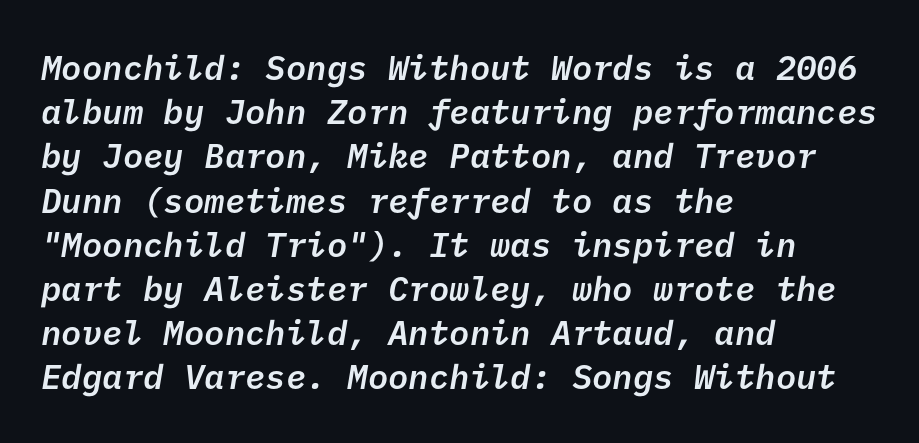
The image shows 34 px semibold sans-serif type; set left-aligned, normal line spacing (1.3x), normal letter spacing, not underlined; low stroke contrast and a medium x-height.
